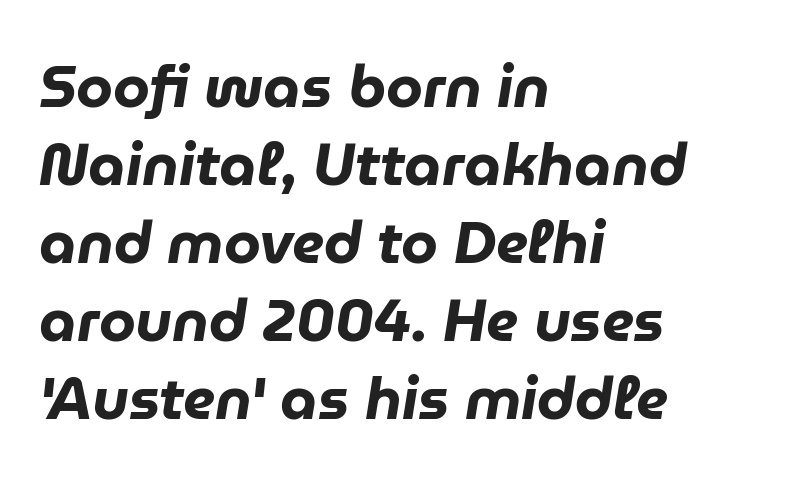
Caption: bold face, heavy strokes. Words float on clear page, feet unadorned. Leading: standard. The setting favours the left margin, as ordinary paragraphs usually do. Do the characters align in a grid? No, the font is proportional. This sample uses plain, unmodified letter spacing.
